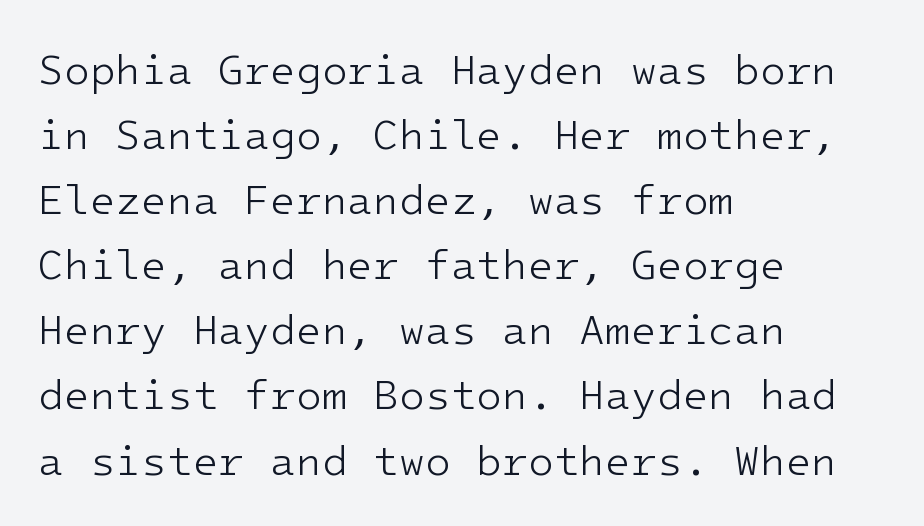
Serif or sans? Sans — the stroke terminals are bare. Looks like terminal output: every glyph gets an equal slot. Honestly, there is no underline to notice here at all. Reading down the block, your eye returns to a fixed left position each line. Weight class: somewhere from thin through regular. Notice how descenders clear the ascenders below comfortably — that's standard leading.
